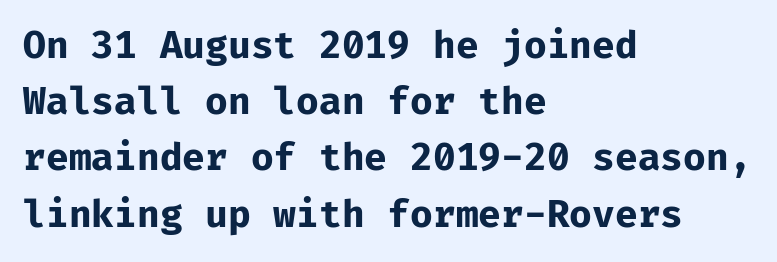
Q: Is the text bold? A: Yes.
Q: Is the text italic (slanted)? A: No, it is upright.
Q: Is the typeface a serif or a sans-serif typeface? A: Sans-serif.
Q: Is the text underlined? A: No.
Q: How is the paragraph aligned? A: Left-aligned.
Q: Is the spacing between letters normal or unusually wide? A: Normal.
Q: Is the spacing between lines tight, normal or loose? A: Normal.
Q: Width (condensed, normal, or wide)? A: Normal.
Q: Stroke contrast? A: Low.
Q: x-height? A: Medium.
